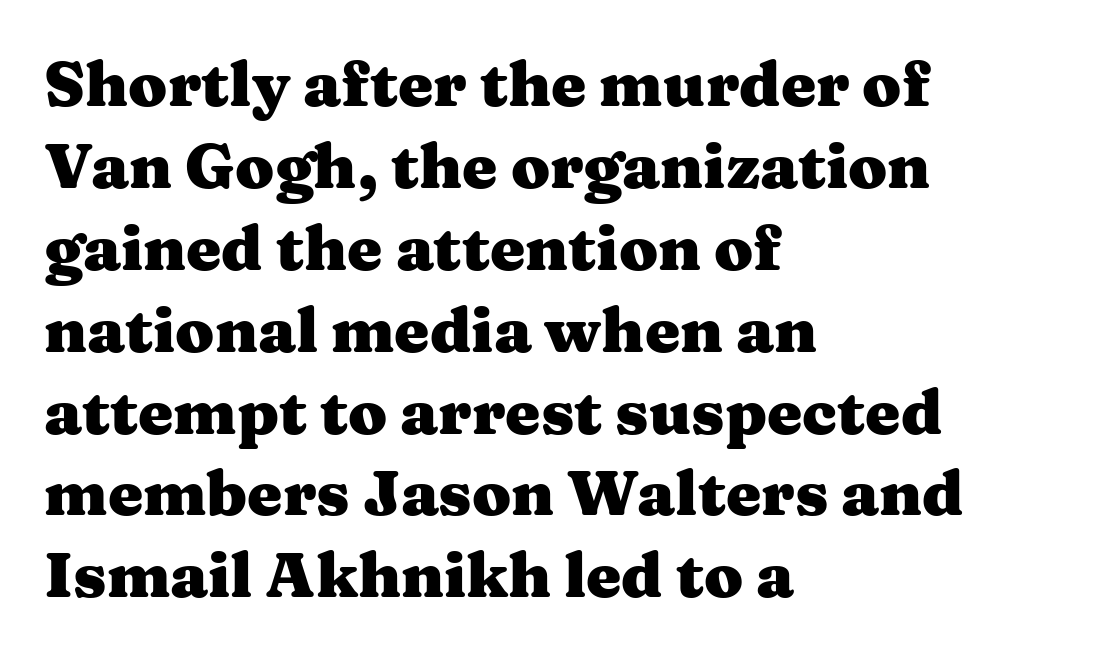
The image shows 63 px heavy, wide serif type, upright; set left-aligned, normal line spacing (1.3x), normal letter spacing, not underlined; medium stroke contrast and a medium x-height.
